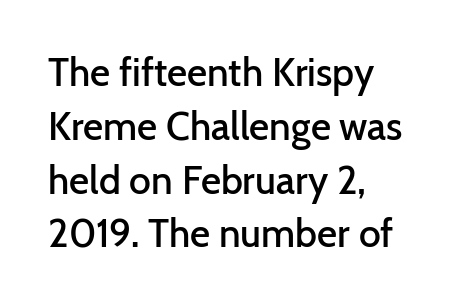
Caption: semibold face, moderately heavy strokes. Plain, unruled lines of type. You could not count columns in this text — the font is proportionally spaced. Serifs: no, the terminals of the letterforms are clean.
